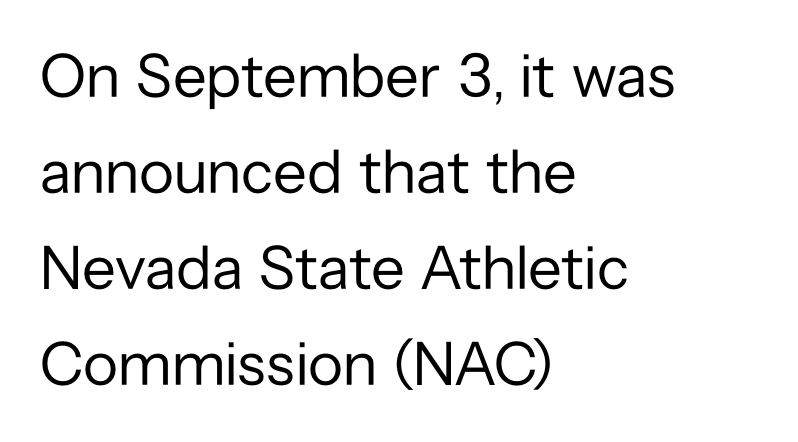
The image shows 62 px regular-weight sans-serif type, upright; set left-aligned, normal line spacing (1.55x), normal letter spacing, not underlined; low stroke contrast and a medium x-height.
